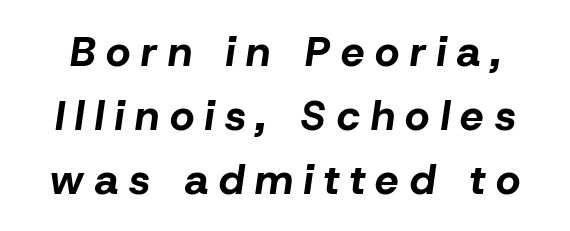
{"italic": "yes", "lean": "right", "slant_degrees": 8, "bold": "yes", "weight": "bold", "width": "normal", "stroke_contrast": "low", "x_height": "medium", "monospaced": "no", "underline": "no", "line_spacing": "normal", "line_spacing_ratio": 1.52, "letter_spacing": "wide", "letter_spacing_em": 0.26, "glyph_px": 42}
